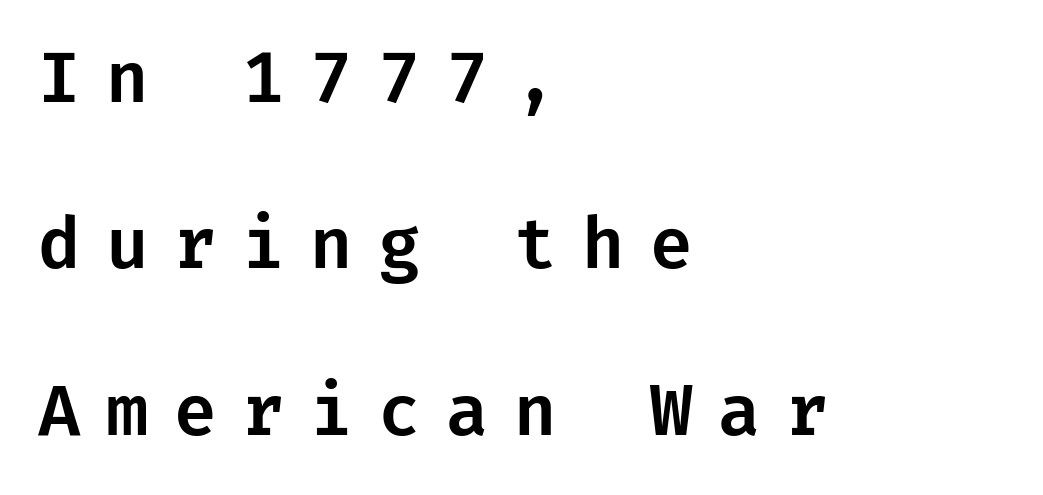
{"serif": "no", "italic": "no", "width": "normal", "stroke_contrast": "low", "x_height": "medium", "underline": "no", "align": "left", "line_spacing": "loose", "line_spacing_ratio": 2.41, "letter_spacing": "wide", "letter_spacing_em": 0.37, "glyph_px": 69}
